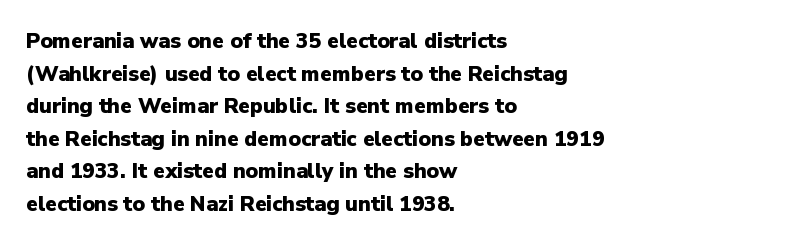
Q: Is the text bold? A: Yes.
Q: Is the text italic (slanted)? A: No, it is upright.
Q: Is the text underlined? A: No.
Q: How is the paragraph aligned? A: Left-aligned.
Q: Is the spacing between letters normal or unusually wide? A: Normal.
Q: Is the spacing between lines tight, normal or loose? A: Normal.
